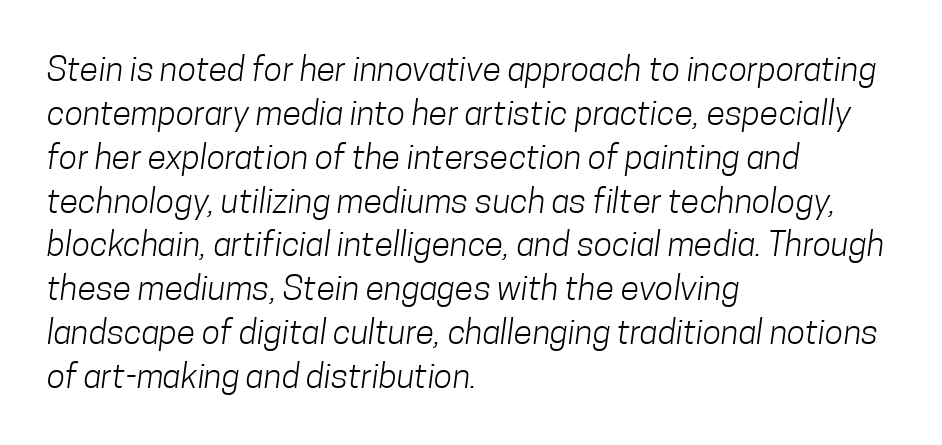
The image shows 34 px light, condensed sans-serif type; set left-aligned, normal line spacing (1.29x), normal letter spacing, not underlined; low stroke contrast and a medium x-height.
